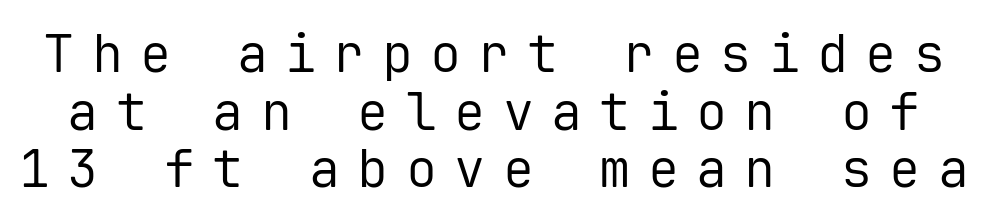
No italicization has been applied; the sample stays upright. Think of a typewriter: that constant character pitch is what you see here. Vertical stems look standard width or narrower in stroke. Stroke terminals: plain, sans-serif. Descender tails drop into unmarked territory. Caption: expanded tracking, letters set apart.
